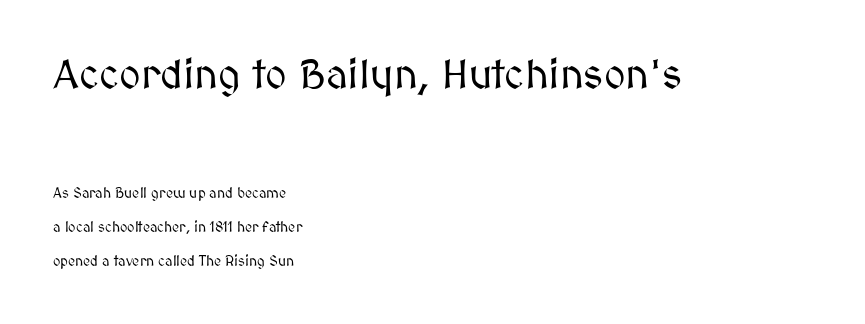
Q: Is the text italic (slanted)? A: No, it is upright.
Q: Is the text underlined? A: No.
Q: How is the paragraph aligned? A: Left-aligned.
Q: Is the spacing between letters normal or unusually wide? A: Normal.
Q: Is the spacing between lines tight, normal or loose? A: Loose.
Q: Which block of text is set in a larger size, the first (top) or the second (bottom)? A: The first (top) one.
Q: Width (condensed, normal, or wide)? A: Normal.
Q: Stroke contrast? A: Medium.
Q: x-height? A: Medium.
Q: Monospaced? A: No.
